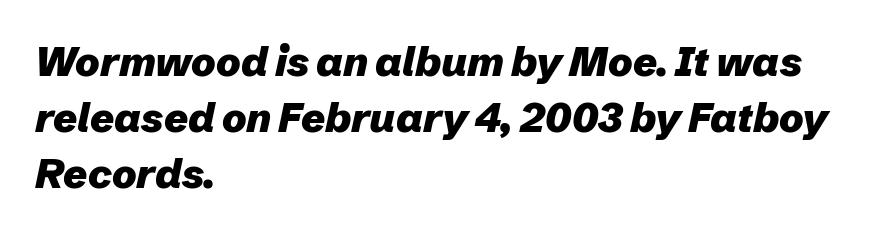
Q: Is the text bold? A: Yes.
Q: Is the text italic (slanted)? A: Yes, it leans right by about 12 degrees.
Q: Is the text underlined? A: No.
Q: How is the paragraph aligned? A: Left-aligned.
Q: Is the spacing between letters normal or unusually wide? A: Normal.
Q: Is the spacing between lines tight, normal or loose? A: Normal.
Q: Width (condensed, normal, or wide)? A: Normal.
Q: Stroke contrast? A: Low.
Q: x-height? A: Medium.
Q: Monospaced? A: No.
